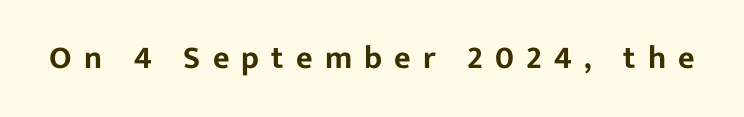
This rendering employs a face without finishing strokes, i.e., a sans-serif. This sample has the flowing, uneven cadence of proportional lettering. Unmarked baselines from the first word to the last. You can tell it's not italic because the verticals are truly vertical. Tracking value appears strongly positive — letters spread wide.
